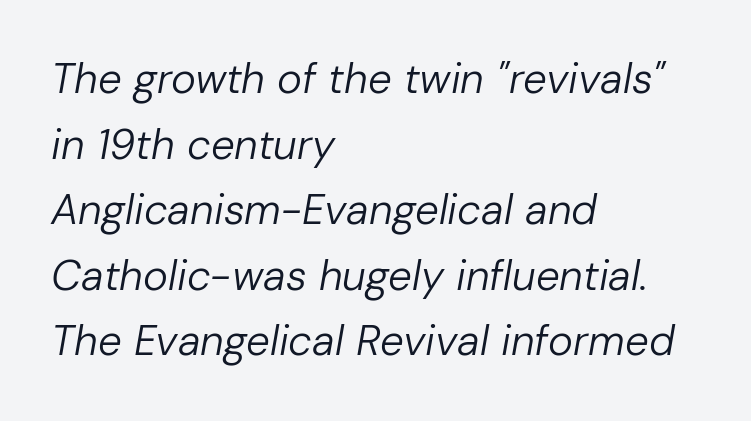
{"italic": "yes", "lean": "right", "slant_degrees": 10, "bold": "no", "weight": "regular", "width": "normal", "stroke_contrast": "low", "x_height": "medium", "monospaced": "no", "underline": "no", "align": "left", "line_spacing": "normal", "line_spacing_ratio": 1.56, "letter_spacing": "normal", "letter_spacing_em": 0.0, "glyph_px": 42}
